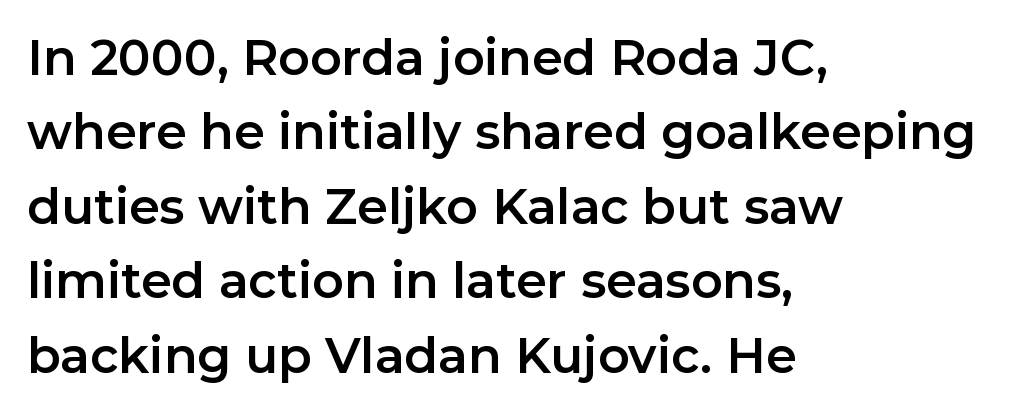
The image shows 49 px sans-serif type, upright; set left-aligned, normal line spacing (1.52x), normal letter spacing, not underlined; low stroke contrast and a medium x-height.
